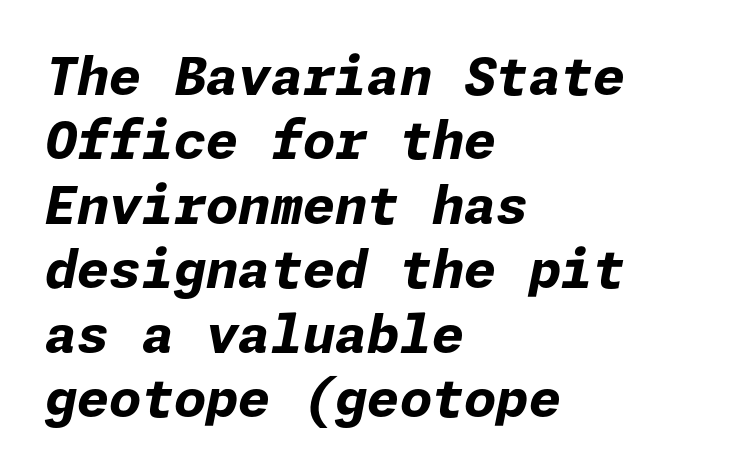
{"italic": "yes", "lean": "right", "slant_degrees": 11, "bold": "yes", "weight": "bold", "width": "normal", "stroke_contrast": "low", "x_height": "medium", "underline": "no", "align": "left", "line_spacing_ratio": 1.24, "letter_spacing": "normal", "letter_spacing_em": 0.0, "glyph_px": 52}
